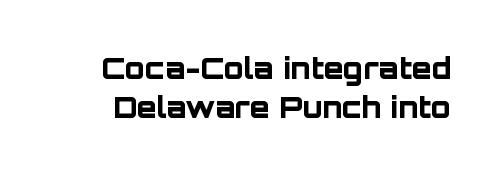
The line-height multiplier appears to be the usual default. Type style note: lacks serifs. Tracking value appears to be zero — textbook default spacing. The lettering stays uniformly vertical, giving the passage a roman look.
